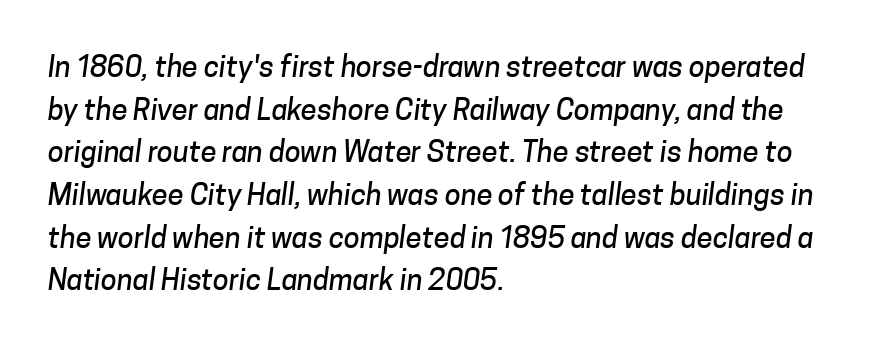
The image shows 29 px sans-serif type; set left-aligned, normal line spacing (1.47x), normal letter spacing, not underlined; low stroke contrast and a medium x-height.
